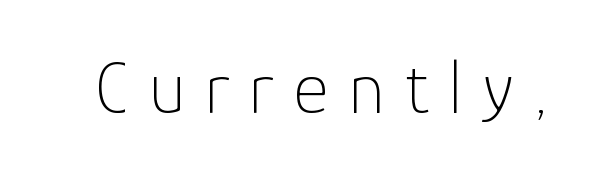
{"serif": "no", "italic": "no", "bold": "no", "weight": "thin", "width": "normal", "stroke_contrast": "low", "x_height": "medium", "monospaced": "no", "underline": "no", "letter_spacing": "wide", "letter_spacing_em": 0.26, "glyph_px": 76}
